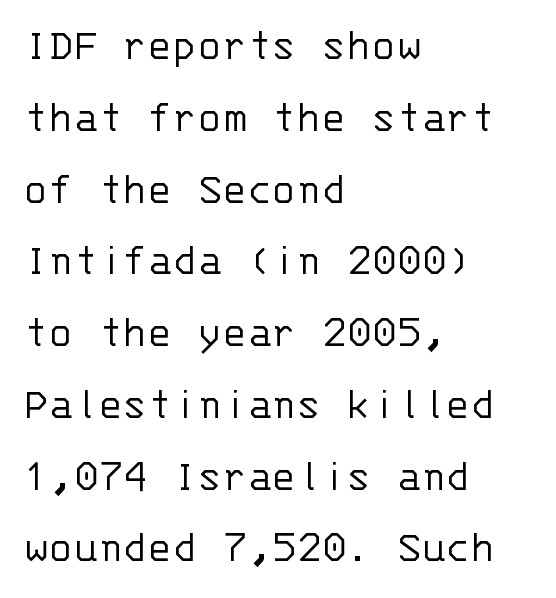
Q: Is the text bold? A: No.
Q: Is the text italic (slanted)? A: No, it is upright.
Q: Is the typeface a serif or a sans-serif typeface? A: Sans-serif.
Q: Is the text underlined? A: No.
Q: How is the paragraph aligned? A: Left-aligned.
Q: Is the spacing between letters normal or unusually wide? A: Normal.
Q: Is the spacing between lines tight, normal or loose? A: Normal.
Q: Width (condensed, normal, or wide)? A: Normal.
Q: Stroke contrast? A: Low.
Q: x-height? A: Large.
Q: Monospaced? A: Yes.
